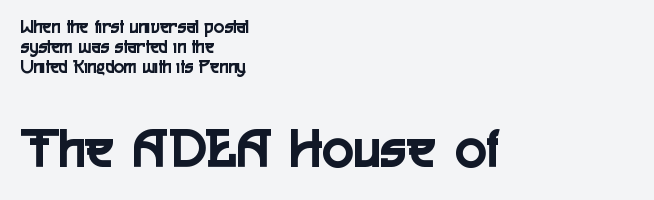
Here the designer chose a conventional face with non-uniform glyph widths. Type size steps up from the first block to the second. The letters stand upright; this is a roman face. The compositor pushed each line to the left boundary.
